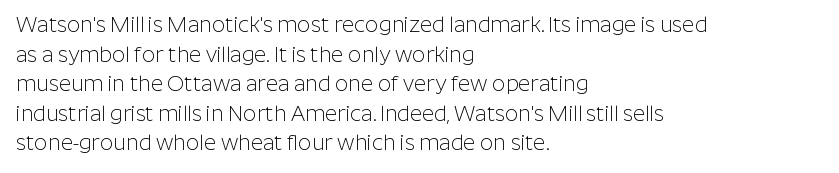
The image shows 21 px text type, upright; set left-aligned, normal line spacing (1.41x), normal letter spacing, not underlined.
